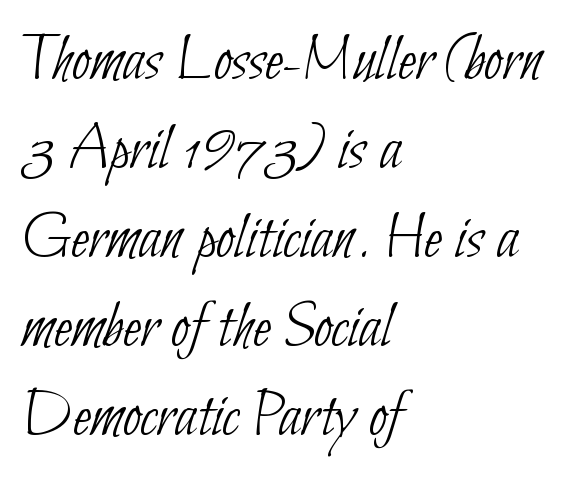
You could not count columns in this text — the font is proportionally spaced. Typographically, this falls in the sans-serif category. If you drew a ruler down the left edge, every line would touch it. Nobody drew a line under any word here.
